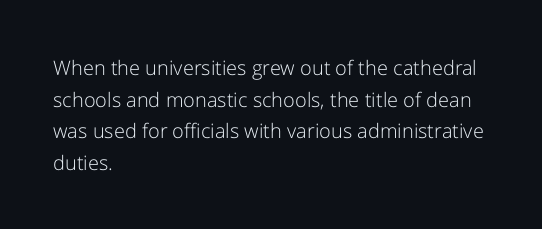
Teacher's note: observe the even left margin — that is flush-left alignment. The passage shown is not underscored anywhere. The rendering uses a moderate line-height, typical for paragraphs. Ascenders rise straight up at ninety degrees. Nobody touched the tracking dial on this one.
